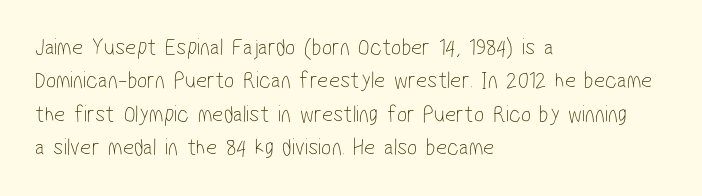
Q: Is the text bold? A: No.
Q: Is the text underlined? A: No.
Q: How is the paragraph aligned? A: Left-aligned.
Q: Is the spacing between letters normal or unusually wide? A: Normal.
Q: Is the spacing between lines tight, normal or loose? A: Normal.
